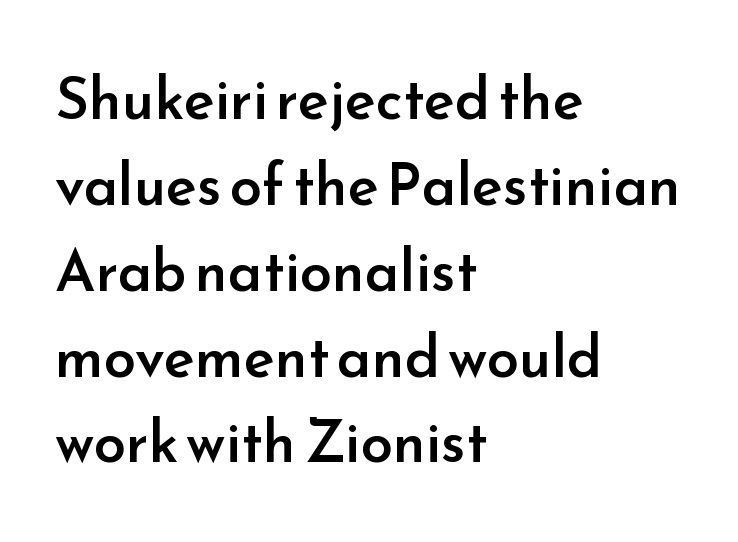
Vertical spacing — default. Default kerning and tracking; the words read as compact shapes. Tall strokes in this sample are plumb rather than angled. A clean baseline with only descenders dipping below it. The characters look somewhat weighty, a semibold short of true bold. Does the type have serifs? No, each stem ends abruptly.
